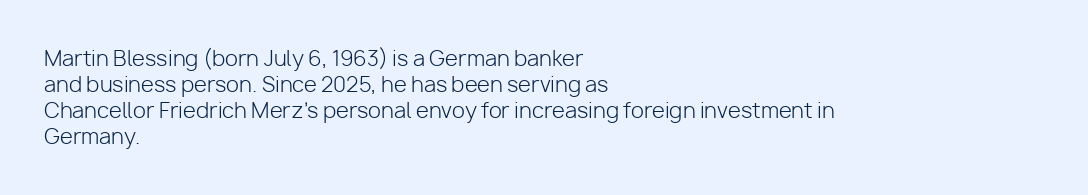
The typography opts for an upright posture over an oblique one. Unmarked baselines from the first word to the last. Students, note that the glyphs here touch the page at normal intervals. Which margin do the lines hug? The left one — the right edge is uneven. The typesetting does not lean heavy: it is not bold.
